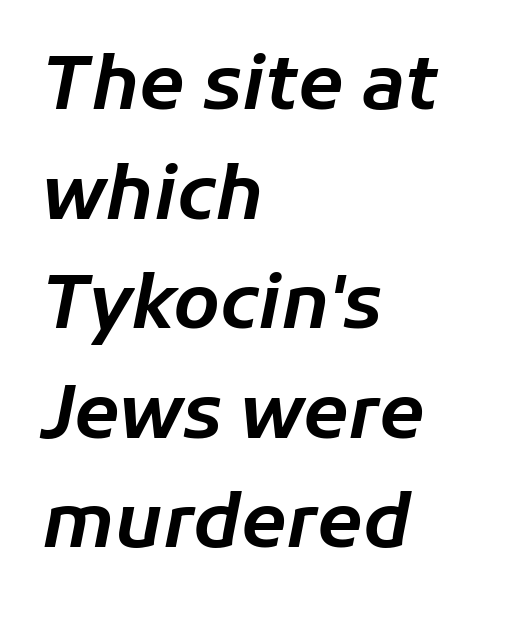
The passage shown is typed in a proportional face where columns would drift. The text block is weighted toward the left margin, trailing off unevenly rightward. What's the leading like? Ordinary, nothing unusual. Check the space under the baseline: it is left empty. The whole block is typeset with a tilt.
